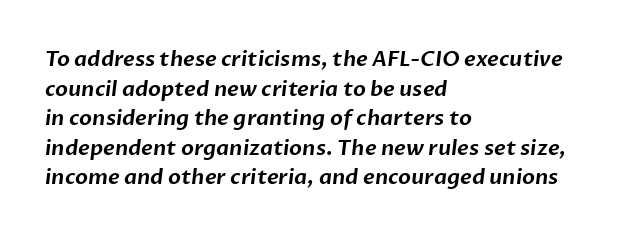
Check the space under the baseline: it is left empty. One glance says typical: line gaps are just what's usual. The rendering keeps characters at their native spacing. Horizontally, the lines are justified to the leading edge only.
